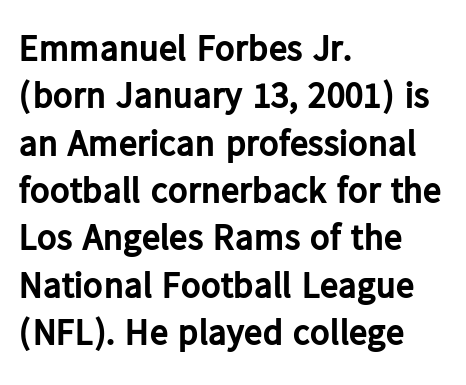
The image shows 37 px bold sans-serif type, upright; set left-aligned, normal line spacing (1.28x), normal letter spacing, not underlined; low stroke contrast and a medium x-height.
